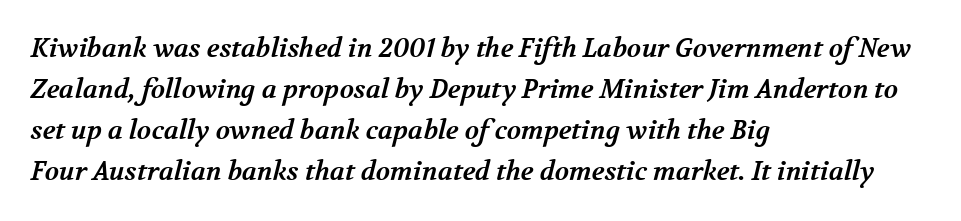
The image shows 26 px bold type; set left-aligned, normal line spacing (1.58x), normal letter spacing, not underlined.
